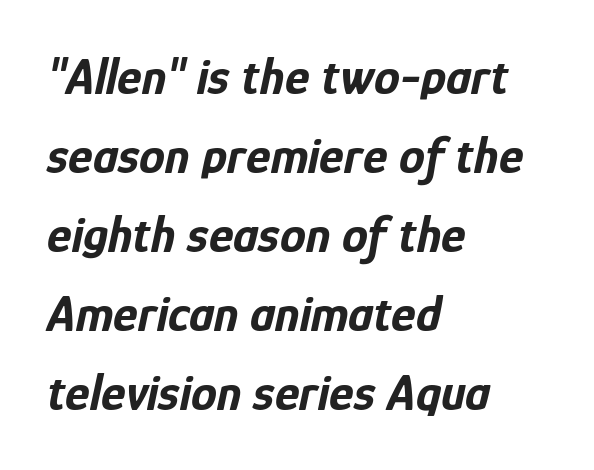
{"italic": "yes", "lean": "right", "slant_degrees": 12, "bold": "yes", "weight": "bold", "width": "condensed", "stroke_contrast": "low", "x_height": "medium", "monospaced": "no", "underline": "no", "align": "left", "line_spacing": "normal", "line_spacing_ratio": 1.52, "letter_spacing": "normal", "letter_spacing_em": 0.0, "glyph_px": 52}
